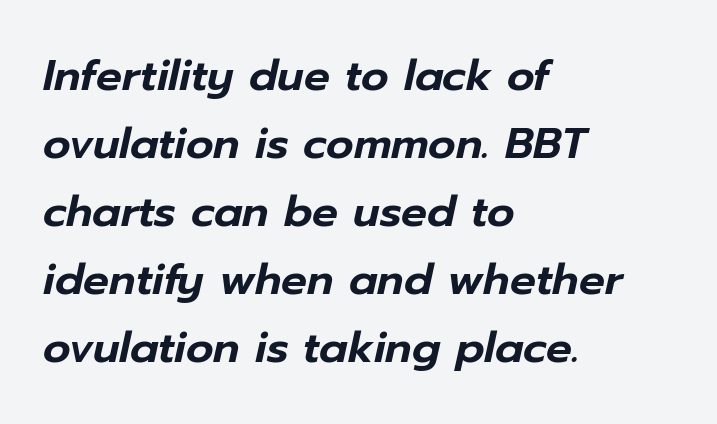
Q: Is the text italic (slanted)? A: Yes, it leans right by about 12 degrees.
Q: Is the text underlined? A: No.
Q: How is the paragraph aligned? A: Left-aligned.
Q: Is the spacing between letters normal or unusually wide? A: Normal.
Q: Is the spacing between lines tight, normal or loose? A: Normal.
Q: Width (condensed, normal, or wide)? A: Normal.
Q: Stroke contrast? A: Low.
Q: x-height? A: Medium.
Q: Monospaced? A: No.
